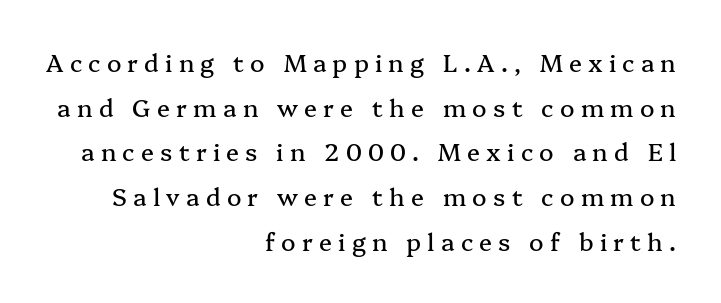
Underlining? Definitely not there. Display-style spreading of the glyphs; the letterfit is very open. Teacher's note: observe the even right margin — that is flush-right alignment. Quick note: not italic, upright.
